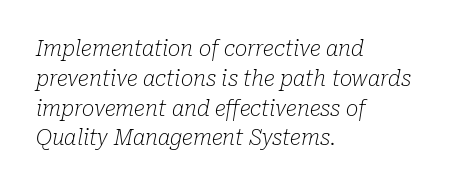
Q: Is the text bold? A: No.
Q: Is the text italic (slanted)? A: Yes, it leans right by about 10 degrees.
Q: Is the text underlined? A: No.
Q: How is the paragraph aligned? A: Left-aligned.
Q: Is the spacing between letters normal or unusually wide? A: Normal.
Q: Is the spacing between lines tight, normal or loose? A: Normal.
